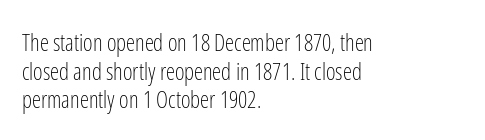
Q: Is the text bold? A: No.
Q: Is the text italic (slanted)? A: No, it is upright.
Q: Is the text underlined? A: No.
Q: How is the paragraph aligned? A: Left-aligned.
Q: Is the spacing between letters normal or unusually wide? A: Normal.
Q: Is the spacing between lines tight, normal or loose? A: Normal.
